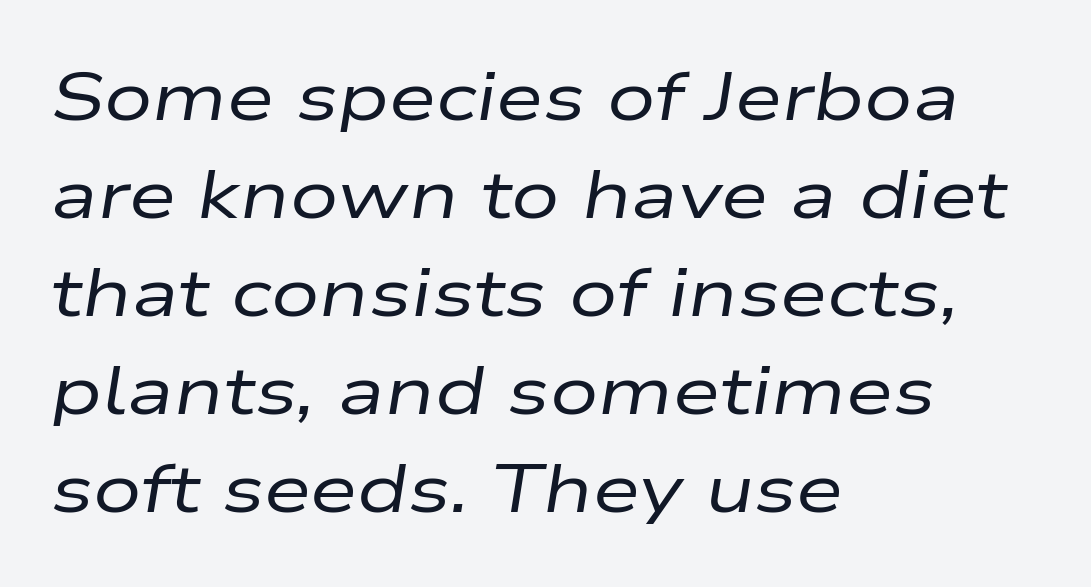
Q: Is the text bold? A: No.
Q: Is the text italic (slanted)? A: Yes, it leans right by about 9 degrees.
Q: Is the text underlined? A: No.
Q: How is the paragraph aligned? A: Left-aligned.
Q: Is the spacing between letters normal or unusually wide? A: Normal.
Q: Is the spacing between lines tight, normal or loose? A: Normal.
Q: Width (condensed, normal, or wide)? A: Wide.
Q: Stroke contrast? A: Low.
Q: x-height? A: Medium.
Q: Monospaced? A: No.
